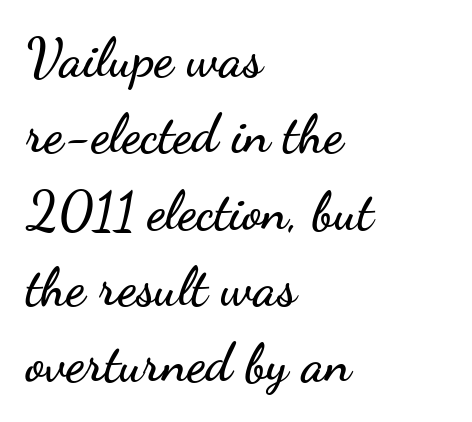
{"serif": "no", "width": "wide", "stroke_contrast": "low", "x_height": "small", "monospaced": "no", "underline": "no", "align": "left", "line_spacing": "normal", "line_spacing_ratio": 1.44, "letter_spacing": "normal", "letter_spacing_em": 0.0, "glyph_px": 53}
